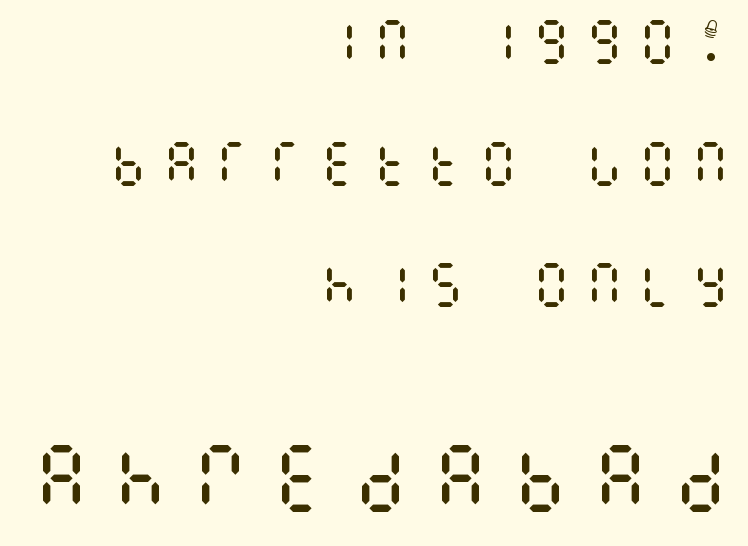
The image shows 74 px regular-weight, condensed type, upright; set right-aligned, loose line spacing (2.48x), unusually wide letter spacing (+0.28 em), not underlined; the second (bottom) block is 1.51x larger; medium stroke contrast and a large x-height.
